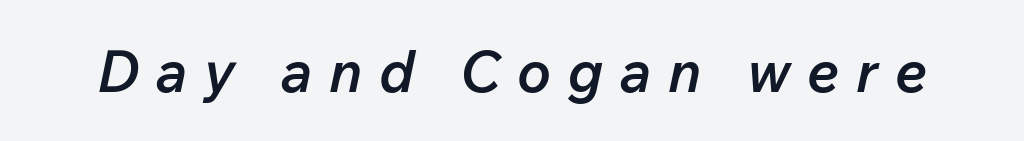
{"italic": "yes", "lean": "right", "slant_degrees": 12, "bold": "semi", "weight": "semibold", "width": "normal", "stroke_contrast": "low", "x_height": "medium", "monospaced": "no", "underline": "no", "letter_spacing": "wide", "letter_spacing_em": 0.29, "glyph_px": 57}
